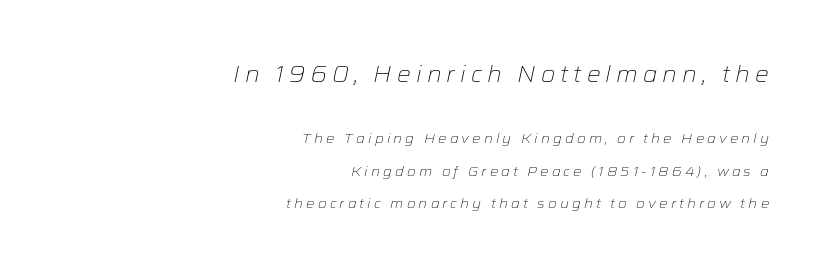
Q: Is the text bold? A: No.
Q: Is the text italic (slanted)? A: Yes, it leans right by about 12 degrees.
Q: Is the text underlined? A: No.
Q: How is the paragraph aligned? A: Right-aligned.
Q: Is the spacing between letters normal or unusually wide? A: Unusually wide.
Q: Is the spacing between lines tight, normal or loose? A: Loose.
Q: Which block of text is set in a larger size, the first (top) or the second (bottom)? A: The first (top) one.
